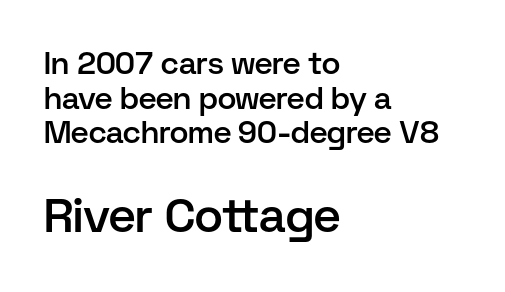
The image shows 47 px semibold sans-serif type, upright; set left-aligned, tight line spacing (1.12x), normal letter spacing, not underlined; the second (bottom) block is 1.52x larger; low stroke contrast and a medium x-height.
